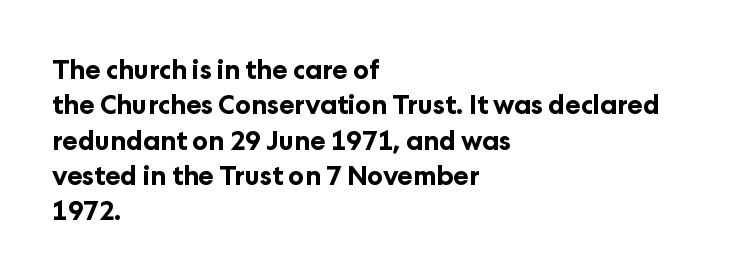
{"italic": "no", "bold": "yes", "underline": "no", "align": "left", "line_spacing": "normal", "line_spacing_ratio": 1.36, "letter_spacing": "normal", "letter_spacing_em": 0.0, "glyph_px": 26}
